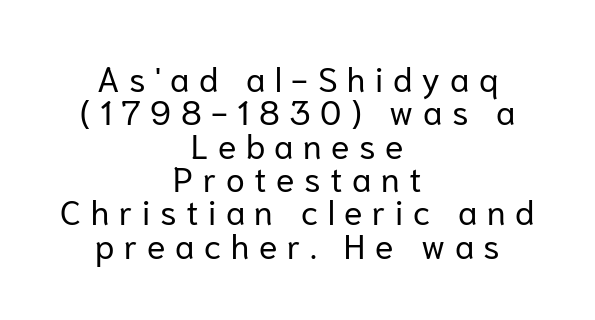
The image shows 34 px regular-weight sans-serif type, upright; set centered, tight line spacing (0.98x), unusually wide letter spacing (+0.28 em), not underlined; low stroke contrast and a medium x-height.
